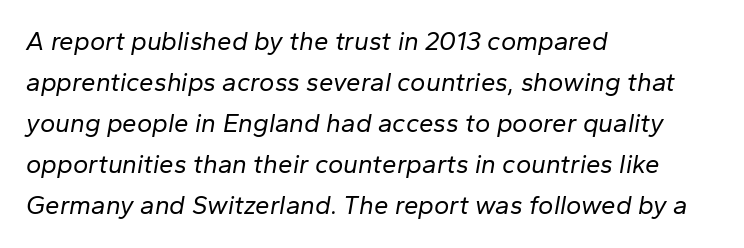
{"italic": "yes", "lean": "right", "slant_degrees": 10, "bold": "no", "underline": "no", "align": "left", "line_spacing": "normal", "line_spacing_ratio": 1.58, "letter_spacing": "normal", "letter_spacing_em": 0.0, "glyph_px": 26}
